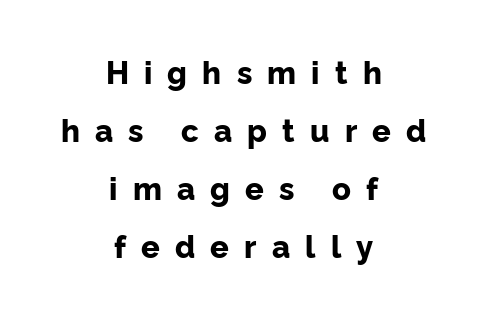
{"serif": "no", "italic": "no", "bold": "yes", "weight": "bold", "width": "normal", "stroke_contrast": "low", "x_height": "medium", "monospaced": "no", "underline": "no", "align": "center", "line_spacing_ratio": 1.87, "letter_spacing": "wide", "letter_spacing_em": 0.49, "glyph_px": 31}
